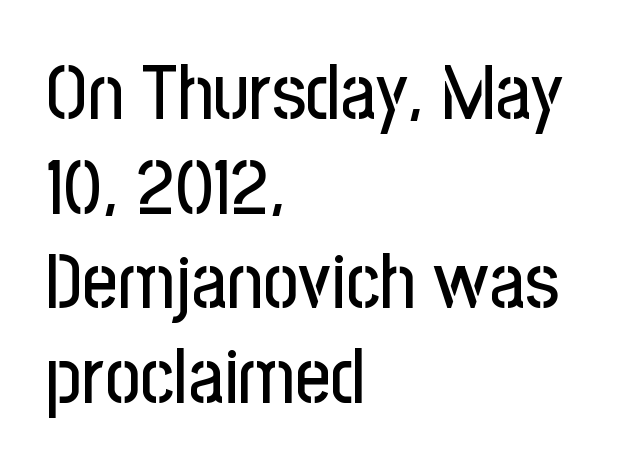
The face used here is proportionally spaced, like ordinary book or web type. Line beginnings align vertically; line endings do not. The letterforms sit shoulder to shoulder at normal distance. Are there feet on the stems? There aren't — it's a sans. A bare baseline throughout the passage.
